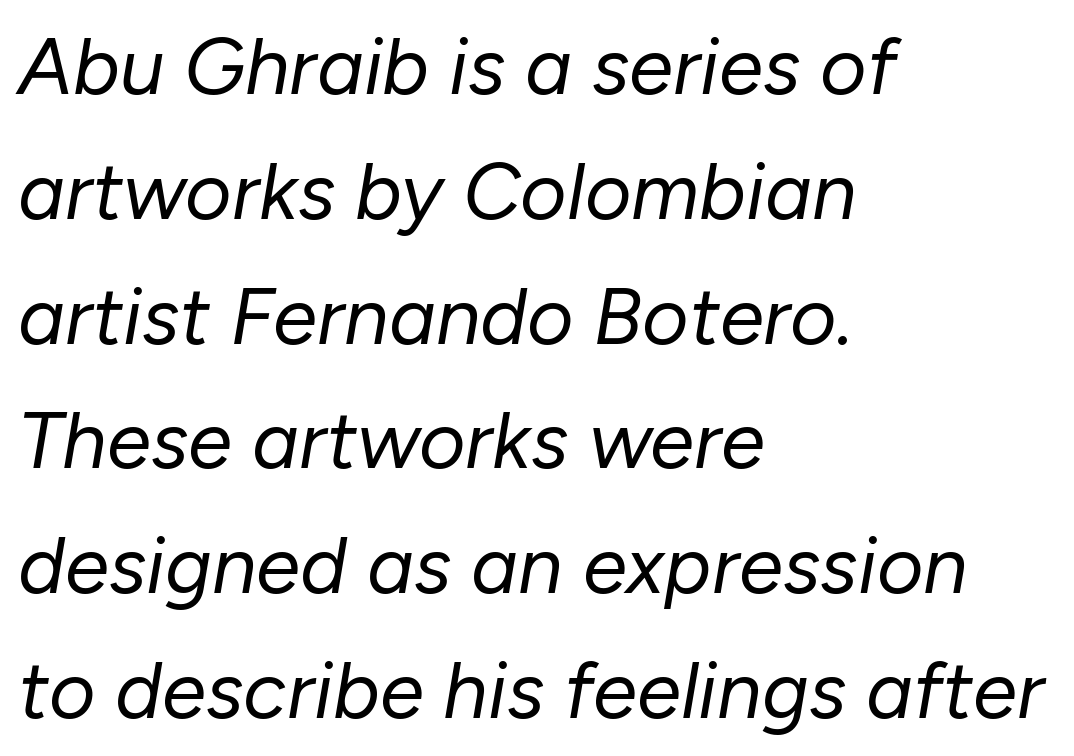
The image shows 80 px regular-weight type, italic (leaning right); set left-aligned, normal line spacing (1.56x), normal letter spacing, not underlined; low stroke contrast and a medium x-height.
